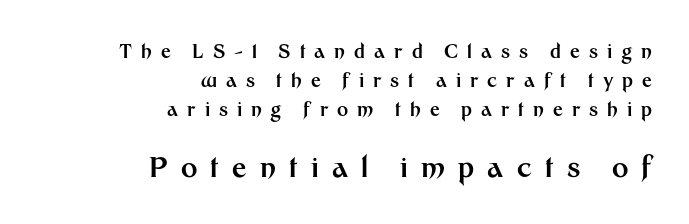
The letters advance in unequal steps, a hallmark of proportional type. The rag falls on the left side of this text block. Heavy, bold letterforms. Notice how descenders clear the ascenders below comfortably — that's standard leading. Style check: upright.
